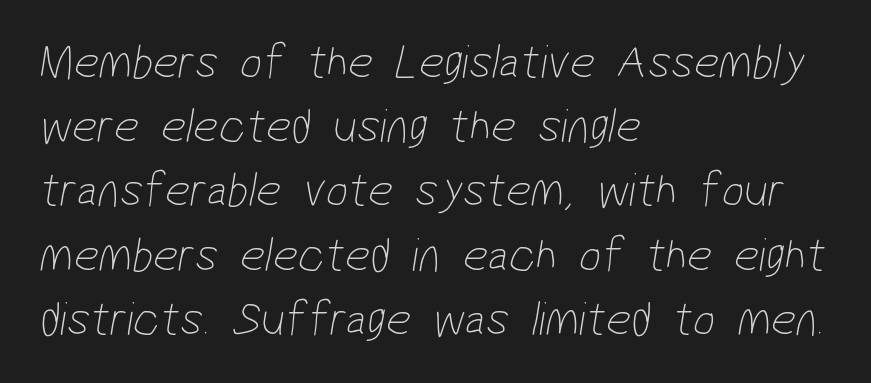
Q: Is the text bold? A: No.
Q: Is the typeface a serif or a sans-serif typeface? A: Sans-serif.
Q: Is the text underlined? A: No.
Q: How is the paragraph aligned? A: Left-aligned.
Q: Is the spacing between letters normal or unusually wide? A: Normal.
Q: Is the spacing between lines tight, normal or loose? A: Normal.
Q: Width (condensed, normal, or wide)? A: Condensed.
Q: Stroke contrast? A: Low.
Q: x-height? A: Medium.
Q: Monospaced? A: No.
